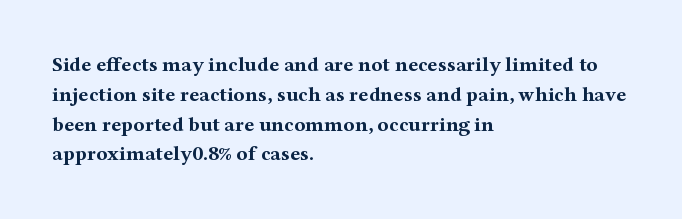
The image shows 21 px bold type, upright; set left-aligned, normal line spacing (1.42x), normal letter spacing, not underlined.
